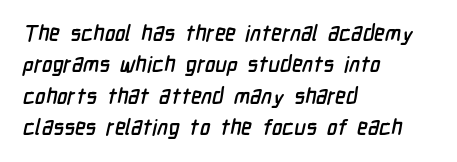
Regular leading. Nobody drew a line under any word here. How are the letters spaced? Ordinarily, with no added tracking. Alignment: flush left.
